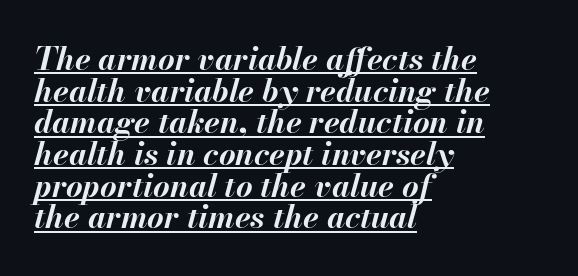
Q: Is the text bold? A: Yes.
Q: Is the text italic (slanted)? A: Yes, it leans right by about 13 degrees.
Q: Is the text underlined? A: Yes.
Q: How is the paragraph aligned? A: Left-aligned.
Q: Is the spacing between letters normal or unusually wide? A: Normal.
Q: Is the spacing between lines tight, normal or loose? A: Tight.
Q: Width (condensed, normal, or wide)? A: Normal.
Q: Stroke contrast? A: Medium.
Q: x-height? A: Small.
Q: Monospaced? A: No.
